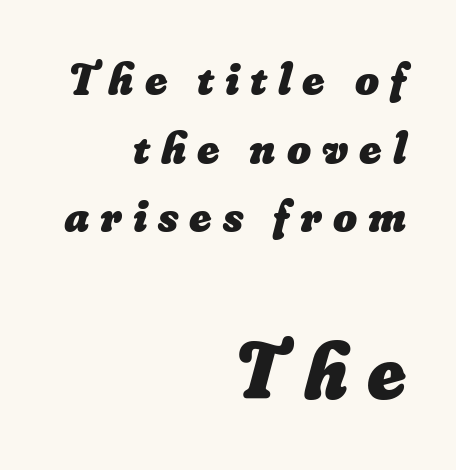
Q: Is the text bold? A: Yes.
Q: Is the text underlined? A: No.
Q: How is the paragraph aligned? A: Right-aligned.
Q: Is the spacing between letters normal or unusually wide? A: Unusually wide.
Q: Is the spacing between lines tight, normal or loose? A: Normal.
Q: Which block of text is set in a larger size, the first (top) or the second (bottom)? A: The second (bottom) one.
Q: Width (condensed, normal, or wide)? A: Normal.
Q: Stroke contrast? A: Low.
Q: x-height? A: Small.
Q: Monospaced? A: No.
